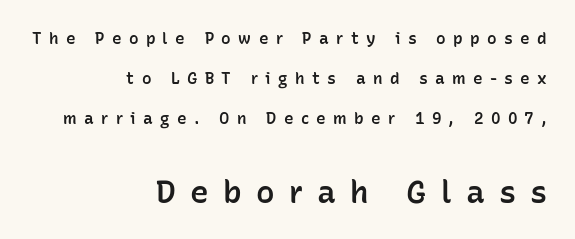
There is plenty of visible air inserted between adjacent glyphs. The typesetting leans somewhat heavy: a semibold. This sample trades compactness for vertical openness between lines. Visually, the bottom section dominates because its glyphs are scaled up. The type sits square on the baseline with zero lean.
